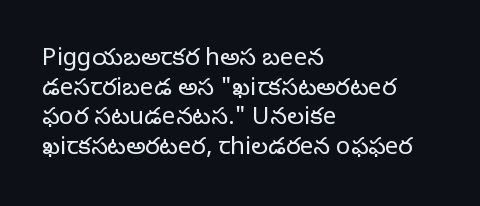
Q: Is the text bold? A: No.
Q: Is the text italic (slanted)? A: No, it is upright.
Q: Is the text underlined? A: No.
Q: How is the paragraph aligned? A: Left-aligned.
Q: Is the spacing between letters normal or unusually wide? A: Normal.
